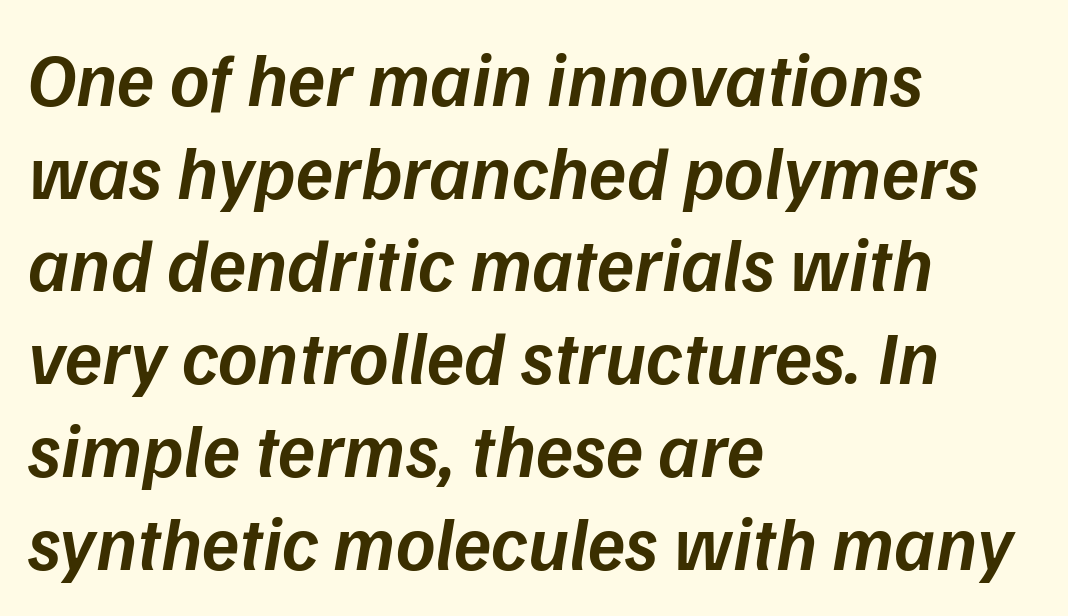
{"italic": "yes", "lean": "right", "slant_degrees": 9, "bold": "semi", "weight": "semibold", "width": "normal", "stroke_contrast": "low", "x_height": "medium", "monospaced": "no", "underline": "no", "align": "left", "line_spacing_ratio": 1.22, "letter_spacing": "normal", "letter_spacing_em": 0.0, "glyph_px": 76}
